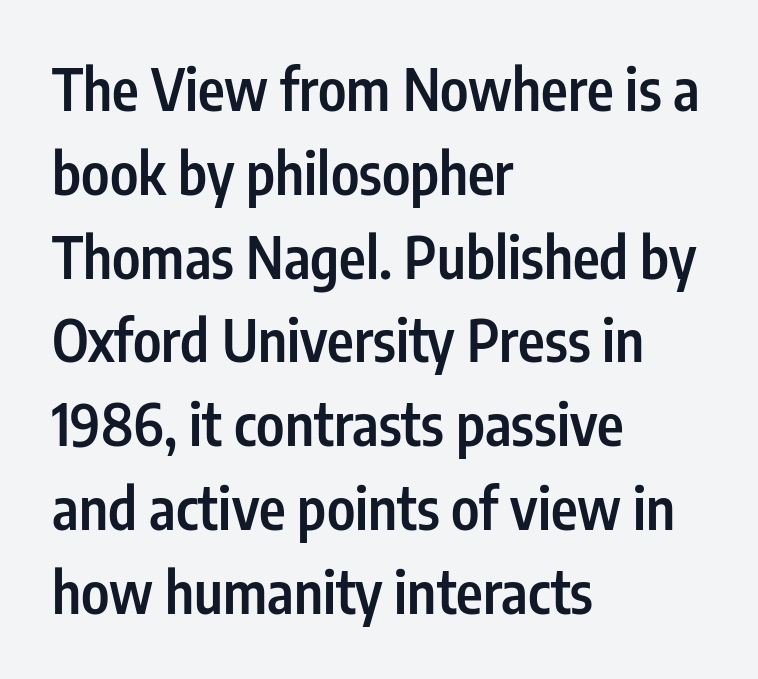
{"serif": "no", "italic": "no", "bold": "semi", "weight": "semibold", "width": "condensed", "stroke_contrast": "low", "x_height": "medium", "monospaced": "no", "underline": "no", "align": "left", "line_spacing": "normal", "line_spacing_ratio": 1.47, "letter_spacing": "normal", "letter_spacing_em": 0.0, "glyph_px": 57}
